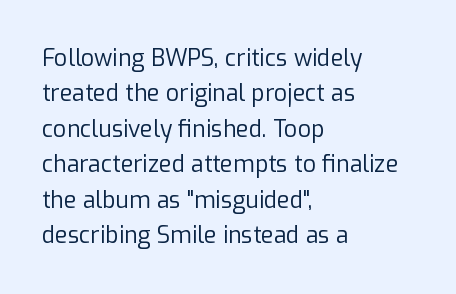
The image shows 23 px text type, upright; set left-aligned, normal line spacing (1.54x), normal letter spacing, not underlined.
